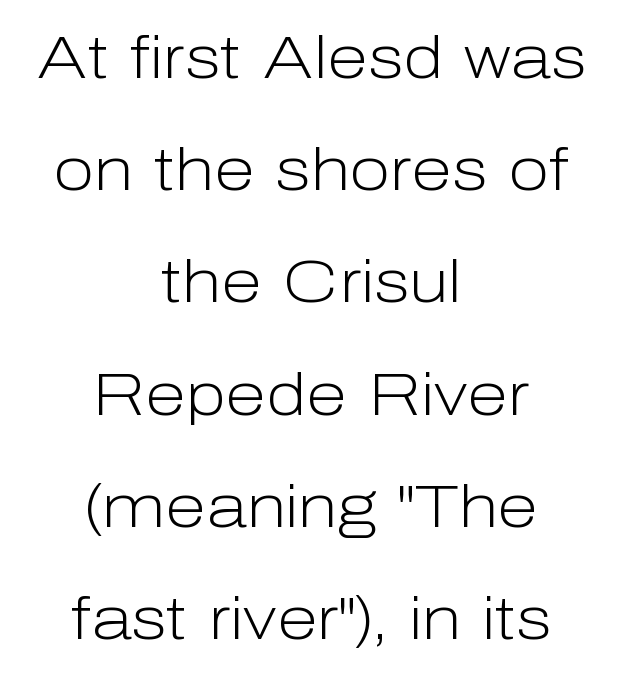
Q: Is the text bold? A: No.
Q: Is the text italic (slanted)? A: No, it is upright.
Q: Is the typeface a serif or a sans-serif typeface? A: Sans-serif.
Q: Is the text underlined? A: No.
Q: How is the paragraph aligned? A: Centered.
Q: Is the spacing between letters normal or unusually wide? A: Normal.
Q: Width (condensed, normal, or wide)? A: Normal.
Q: Stroke contrast? A: Low.
Q: x-height? A: Medium.
Q: Monospaced? A: No.
